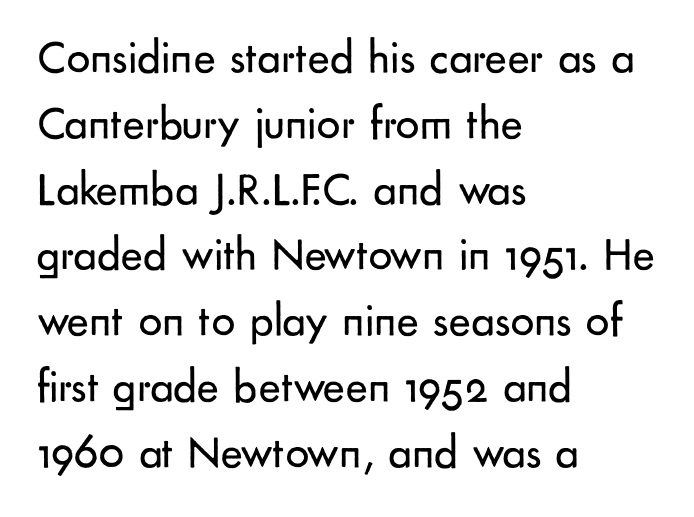
{"serif": "no", "italic": "no", "bold": "no", "weight": "regular", "width": "normal", "stroke_contrast": "low", "x_height": "small", "monospaced": "no", "underline": "no", "align": "left", "line_spacing": "normal", "line_spacing_ratio": 1.4, "letter_spacing": "normal", "letter_spacing_em": 0.0, "glyph_px": 47}
